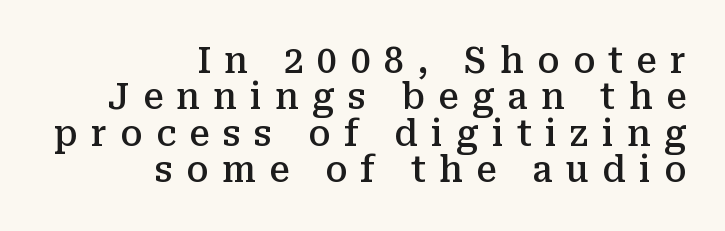
Q: Is the text bold? A: Semi-bold.
Q: Is the text italic (slanted)? A: No, it is upright.
Q: Is the typeface a serif or a sans-serif typeface? A: Serif.
Q: Is the text underlined? A: No.
Q: How is the paragraph aligned? A: Right-aligned.
Q: Is the spacing between letters normal or unusually wide? A: Unusually wide.
Q: Is the spacing between lines tight, normal or loose? A: Tight.
Q: Width (condensed, normal, or wide)? A: Normal.
Q: Stroke contrast? A: Medium.
Q: x-height? A: Medium.
Q: Monospaced? A: No.
